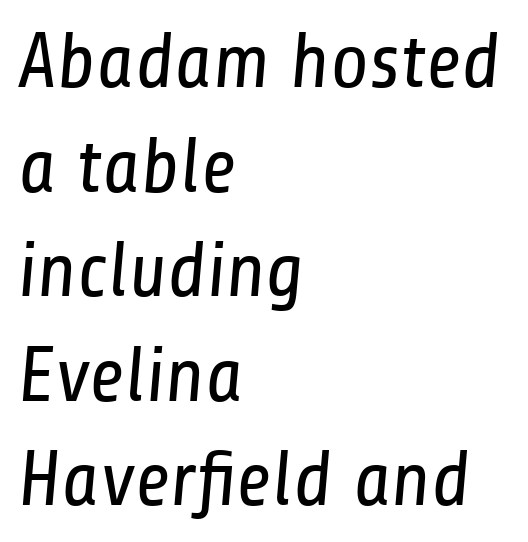
Q: Is the text bold? A: No.
Q: Is the typeface a serif or a sans-serif typeface? A: Sans-serif.
Q: Is the text underlined? A: No.
Q: How is the paragraph aligned? A: Left-aligned.
Q: Is the spacing between letters normal or unusually wide? A: Normal.
Q: Is the spacing between lines tight, normal or loose? A: Normal.
Q: Width (condensed, normal, or wide)? A: Condensed.
Q: Stroke contrast? A: Low.
Q: x-height? A: Medium.
Q: Monospaced? A: No.
